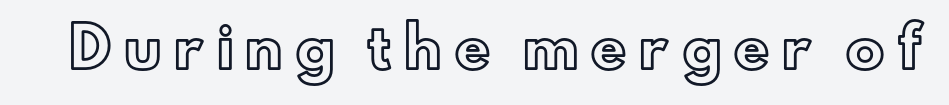
The image shows 56 px text type, upright; set unusually wide letter spacing (+0.21 em), not underlined; a small x-height.
